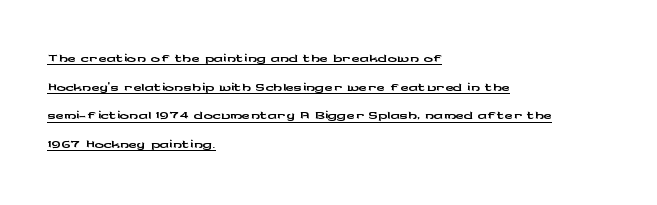
If you measured baseline to baseline, you'd find a middling distance. Decoration check: the copy is underlined. A student would call this left alignment; a typographer would say flush left, rag right. The type is set solid horizontally, with unmodified tracking. You can tell it's not italic because the verticals are truly vertical.
